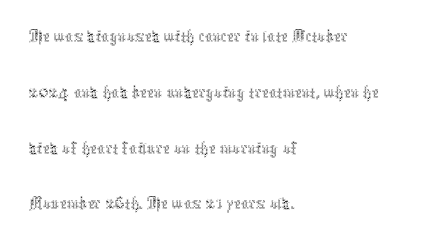
Q: Is the text bold? A: No.
Q: Is the text italic (slanted)? A: No, it is upright.
Q: Is the text underlined? A: No.
Q: How is the paragraph aligned? A: Left-aligned.
Q: Is the spacing between letters normal or unusually wide? A: Normal.
Q: Is the spacing between lines tight, normal or loose? A: Normal.
Q: Width (condensed, normal, or wide)? A: Condensed.
Q: x-height? A: Medium.
Q: Monospaced? A: No.
